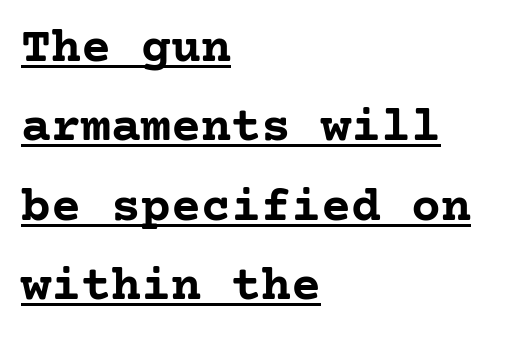
The letters are bold, with thick, heavy strokes. Notice how a bar underscores the lettering throughout. Students, observe: this is what conventionally led text looks like. Notice how the stems are strictly vertical — no italics here. Examine the stroke ends and you'll spot serifs. Each line starts at the same left margin while the right side varies.
